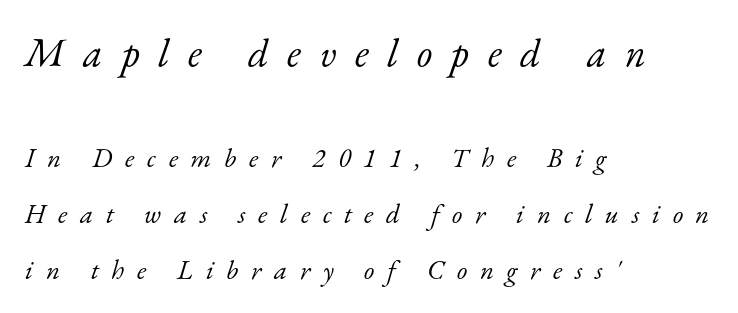
{"serif": "yes", "italic": "yes", "lean": "right", "slant_degrees": 17, "bold": "no", "weight": "light", "width": "normal", "stroke_contrast": "low", "x_height": "small", "monospaced": "no", "underline": "no", "align": "left", "line_spacing": "loose", "line_spacing_ratio": 2.06, "letter_spacing": "wide", "letter_spacing_em": 0.47, "larger_block": "first", "size_ratio": 1.48, "glyph_px": 40}
